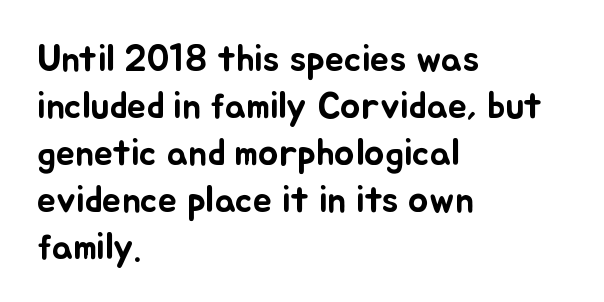
{"italic": "no", "width": "normal", "stroke_contrast": "low", "x_height": "small", "monospaced": "no", "underline": "no", "align": "left", "line_spacing_ratio": 1.24, "letter_spacing": "normal", "letter_spacing_em": 0.0, "glyph_px": 38}
